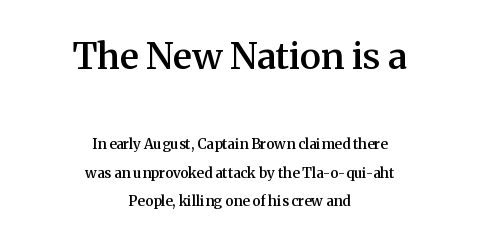
The image shows 36 px semibold serif type, upright; set centered, loose line spacing (2.04x), normal letter spacing, not underlined; the first (top) block is 2.57x larger; medium stroke contrast and a medium x-height.
